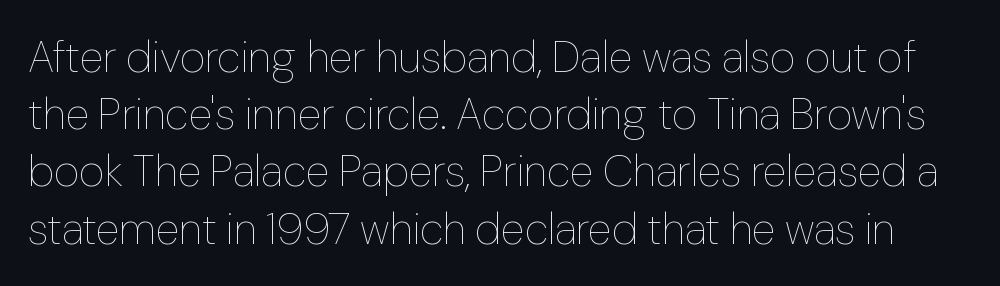
The image shows 44 px thin type, upright; set normal line spacing (1.3x), normal letter spacing, not underlined; low stroke contrast and a medium x-height.
